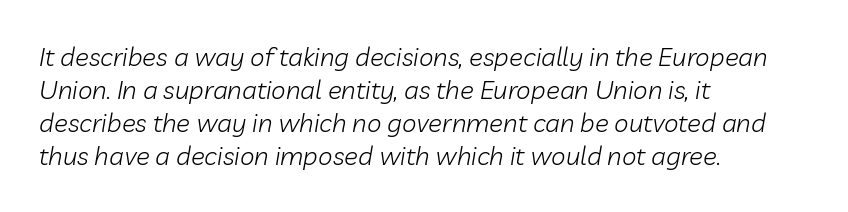
{"italic": "yes", "lean": "right", "slant_degrees": 10, "bold": "no", "underline": "no", "align": "left", "line_spacing": "normal", "line_spacing_ratio": 1.27, "letter_spacing": "normal", "letter_spacing_em": 0.0, "glyph_px": 26}
